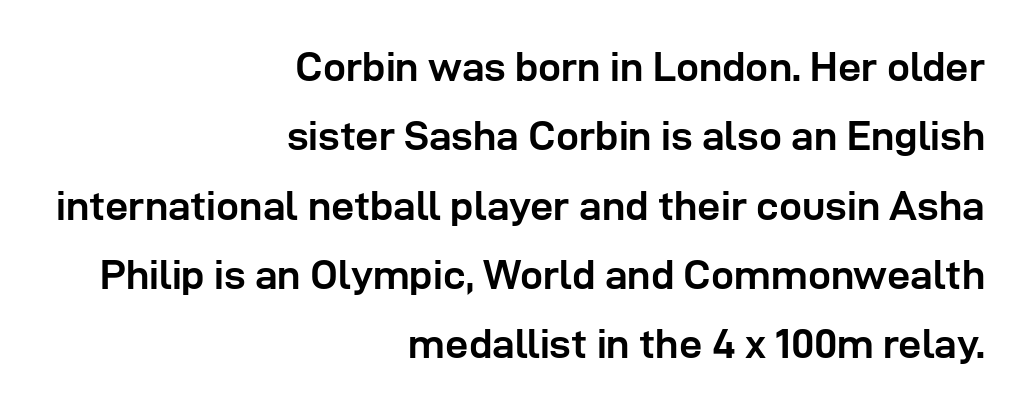
The letters advance in unequal steps, a hallmark of proportional type. Font category for this specimen: sans-serif. This rendering leaves character spacing at its baseline value. All the whitespace from short lines collects on the left. Ordinary non-slanted type is in use.
